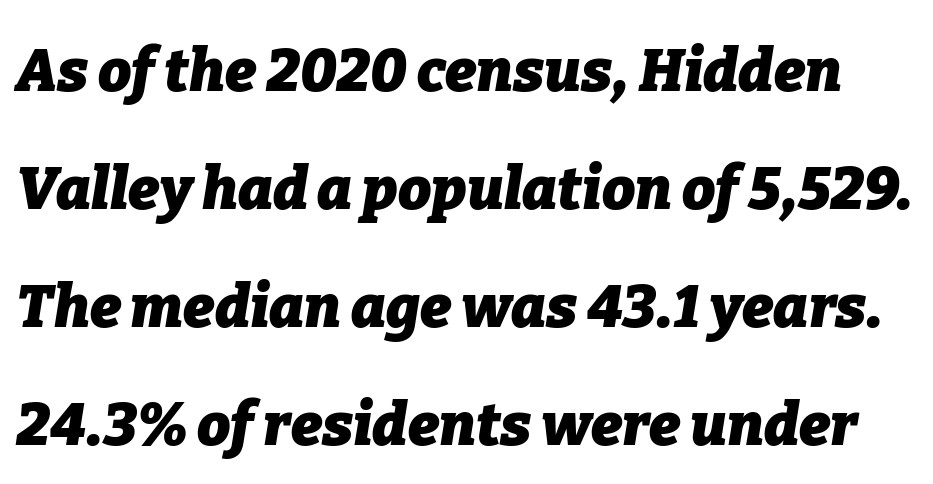
{"italic": "yes", "lean": "right", "slant_degrees": 9, "bold": "yes", "weight": "heavy", "width": "normal", "stroke_contrast": "low", "x_height": "medium", "monospaced": "no", "underline": "no", "line_spacing": "loose", "line_spacing_ratio": 2.0, "letter_spacing": "normal", "letter_spacing_em": 0.0, "glyph_px": 59}
